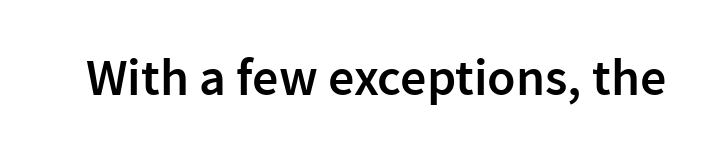
Q: Is the text bold? A: Semi-bold.
Q: Is the text italic (slanted)? A: No, it is upright.
Q: Is the typeface a serif or a sans-serif typeface? A: Sans-serif.
Q: Is the text underlined? A: No.
Q: Is the spacing between letters normal or unusually wide? A: Normal.
Q: Width (condensed, normal, or wide)? A: Normal.
Q: Stroke contrast? A: Low.
Q: x-height? A: Medium.
Q: Monospaced? A: No.
